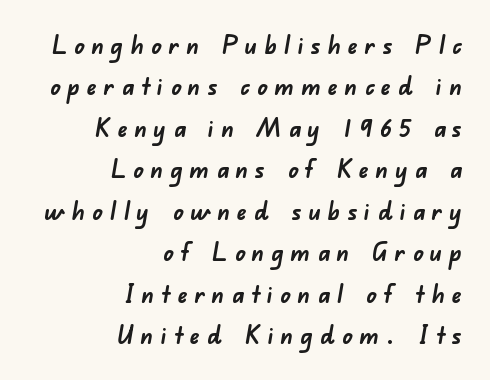
The image shows 25 px bold type; set right-aligned, normal line spacing (1.66x), unusually wide letter spacing (+0.28 em), not underlined.
